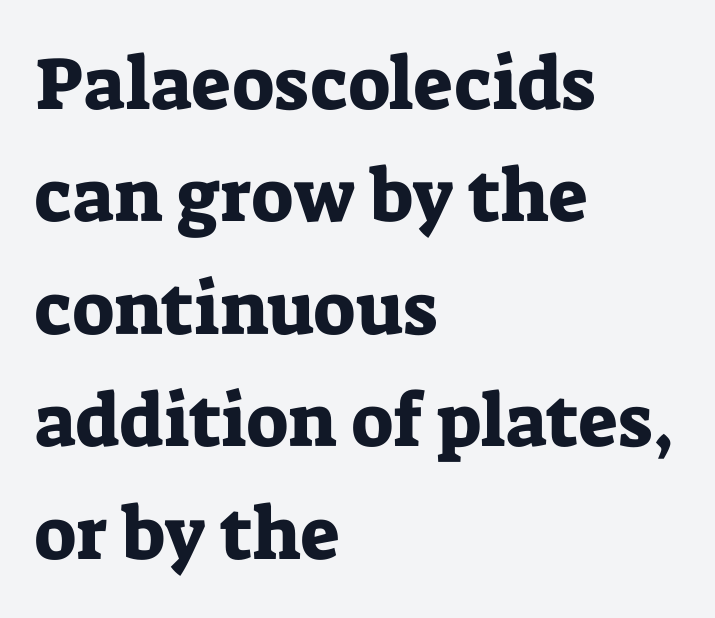
The image shows 74 px serif type, upright; set left-aligned, normal line spacing (1.52x), normal letter spacing, not underlined; low stroke contrast and a medium x-height.
